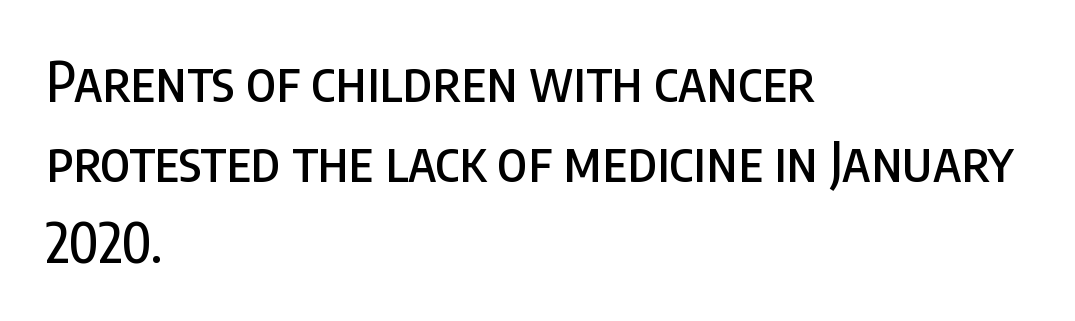
{"serif": "no", "italic": "no", "width": "condensed", "stroke_contrast": "low", "x_height": "large", "monospaced": "no", "underline": "no", "align": "left", "line_spacing": "normal", "line_spacing_ratio": 1.49, "letter_spacing": "normal", "letter_spacing_em": 0.0, "glyph_px": 54}
